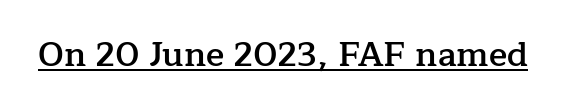
Q: Is the text bold? A: Semi-bold.
Q: Is the text italic (slanted)? A: No, it is upright.
Q: Is the typeface a serif or a sans-serif typeface? A: Serif.
Q: Is the text underlined? A: Yes.
Q: Is the spacing between letters normal or unusually wide? A: Normal.
Q: Width (condensed, normal, or wide)? A: Normal.
Q: Stroke contrast? A: Low.
Q: x-height? A: Medium.
Q: Monospaced? A: No.
